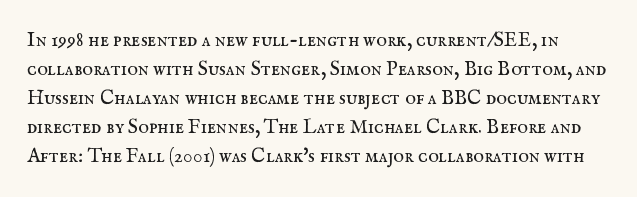
Q: Is the text bold? A: No.
Q: Is the text italic (slanted)? A: No, it is upright.
Q: Is the text underlined? A: No.
Q: Is the spacing between letters normal or unusually wide? A: Normal.
Q: Is the spacing between lines tight, normal or loose? A: Normal.
